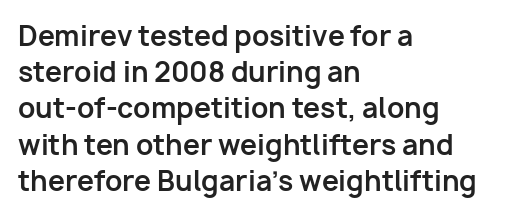
{"italic": "no", "bold": "yes", "underline": "no", "align": "left", "line_spacing": "normal", "line_spacing_ratio": 1.34, "letter_spacing": "normal", "letter_spacing_em": 0.0, "glyph_px": 27}
